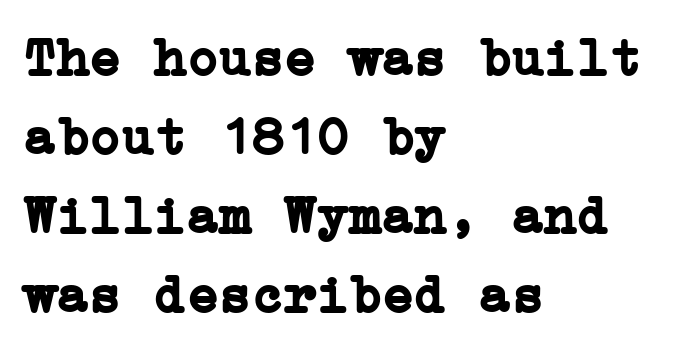
{"serif": "yes", "italic": "no", "bold": "yes", "weight": "semibold", "width": "normal", "stroke_contrast": "low", "x_height": "medium", "underline": "no", "align": "left", "line_spacing": "normal", "line_spacing_ratio": 1.46, "letter_spacing": "normal", "letter_spacing_em": 0.0, "glyph_px": 54}
